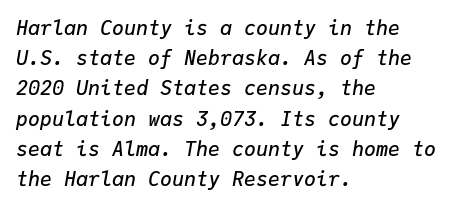
The image shows 20 px text type, italic (leaning right); set left-aligned, normal line spacing (1.51x), normal letter spacing, not underlined.
